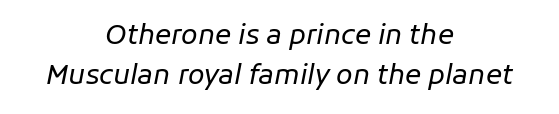
Every row of glyphs is offset so its center matches the block's center. Characters follow at the spacing the type designer built in. Check under the words: just untouched page. Leading matches the norm, producing a regular column.
